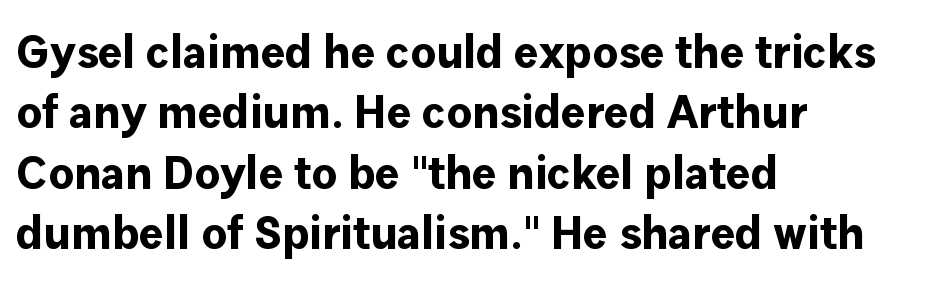
Vertical spacing — default. A typesetter would call this zero additional tracking. Every character sits straight up, as roman type does. Each letter keeps its own natural width here, so spacing adapts to shape. This is sans-serif lettering, the kind often seen on screens and signage.
